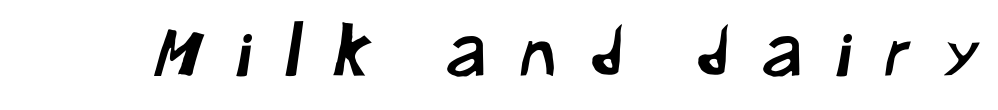
{"serif": "no", "width": "normal", "stroke_contrast": "low", "x_height": "medium", "monospaced": "no", "underline": "no", "letter_spacing": "wide", "letter_spacing_em": 0.48, "glyph_px": 69}
